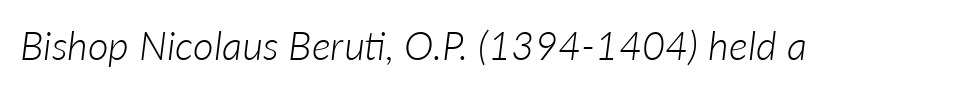
Q: Is the text bold? A: No.
Q: Is the text italic (slanted)? A: Yes, it leans right by about 7 degrees.
Q: Is the text underlined? A: No.
Q: Is the spacing between letters normal or unusually wide? A: Normal.
Q: Width (condensed, normal, or wide)? A: Normal.
Q: Stroke contrast? A: Low.
Q: x-height? A: Medium.
Q: Monospaced? A: No.
